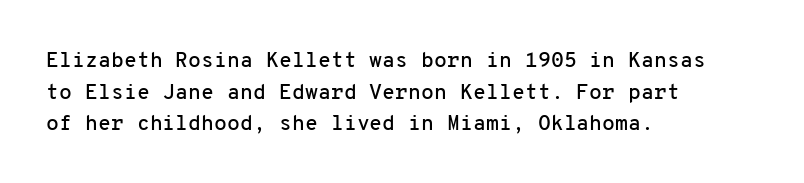
The image shows 21 px text type, upright; set left-aligned, normal line spacing (1.51x), normal letter spacing, not underlined.
